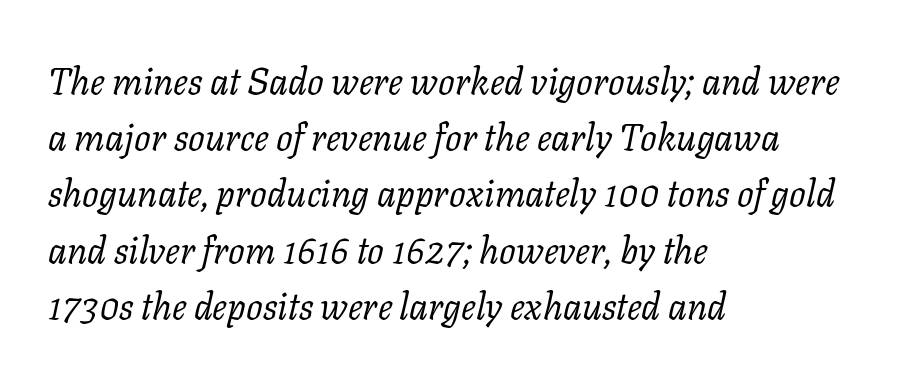
The image shows 37 px regular-weight serif type, italic (leaning right); set left-aligned, normal line spacing (1.52x), normal letter spacing, not underlined; low stroke contrast and a medium x-height.
